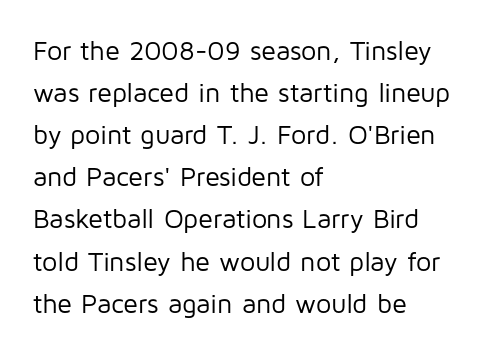
{"italic": "no", "bold": "no", "underline": "no", "align": "left", "line_spacing": "normal", "line_spacing_ratio": 1.56, "letter_spacing": "normal", "letter_spacing_em": 0.0, "glyph_px": 27}
